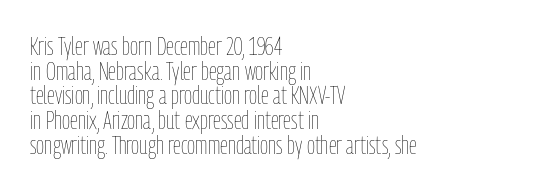
The image shows 25 px text type, upright; set left-aligned, tight line spacing (0.99x), normal letter spacing, not underlined.
